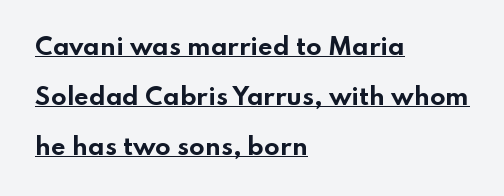
{"italic": "no", "bold": "yes", "underline": "yes", "align": "left", "line_spacing": "loose", "line_spacing_ratio": 2.17, "letter_spacing": "normal", "letter_spacing_em": 0.0, "glyph_px": 23}
